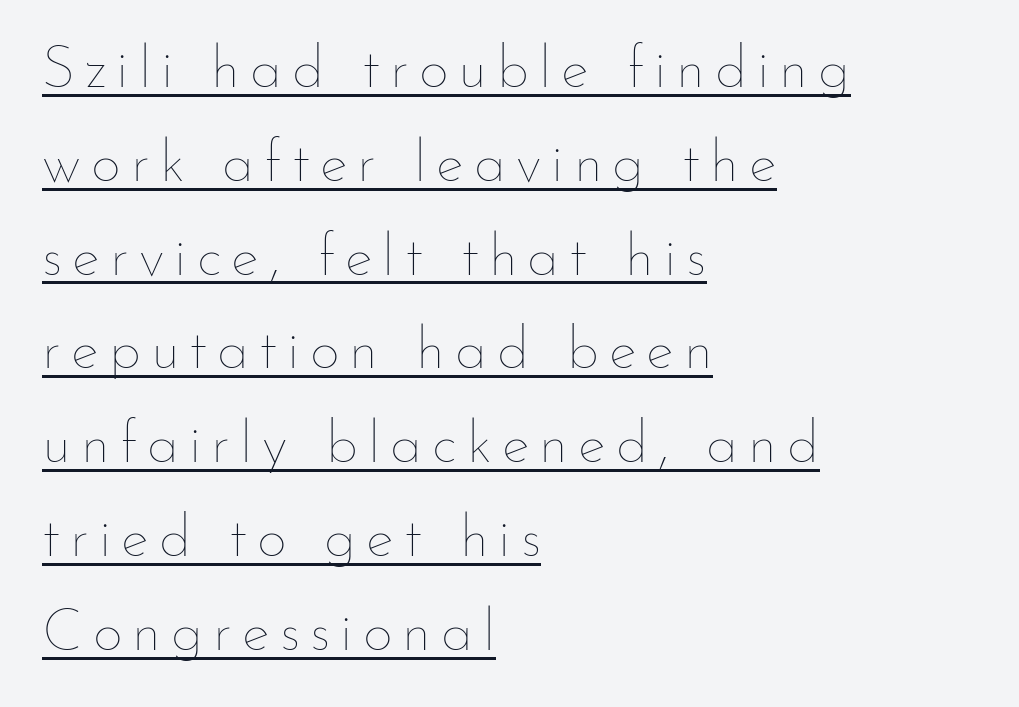
{"italic": "no", "bold": "no", "weight": "thin", "width": "normal", "stroke_contrast": "low", "x_height": "small", "monospaced": "no", "underline": "yes", "align": "left", "line_spacing": "normal", "line_spacing_ratio": 1.59, "glyph_px": 59}
